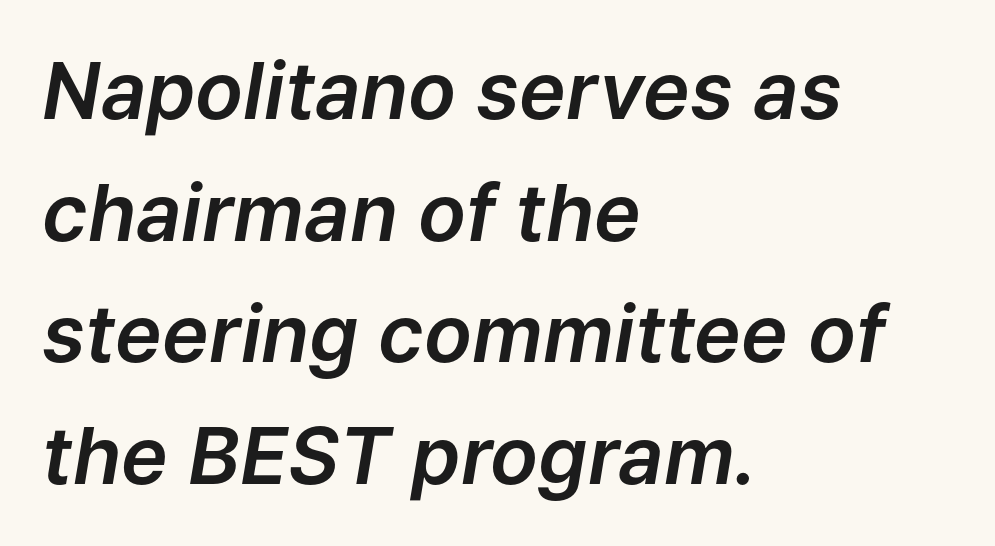
The image shows 79 px text type, italic (leaning right); set left-aligned, normal line spacing (1.54x), normal letter spacing, not underlined; low stroke contrast and a medium x-height.
